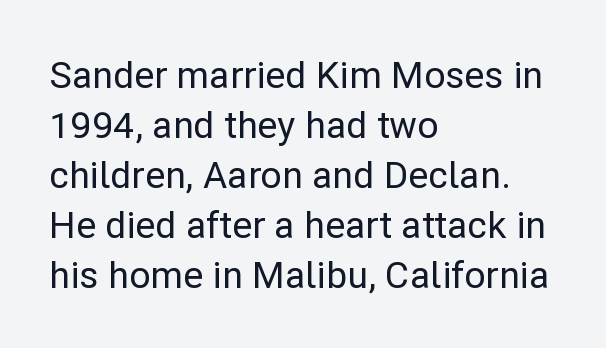
{"serif": "no", "italic": "no", "width": "normal", "stroke_contrast": "low", "x_height": "medium", "monospaced": "no", "underline": "no", "align": "left", "line_spacing": "normal", "line_spacing_ratio": 1.35, "letter_spacing": "normal", "letter_spacing_em": 0.0, "glyph_px": 37}
